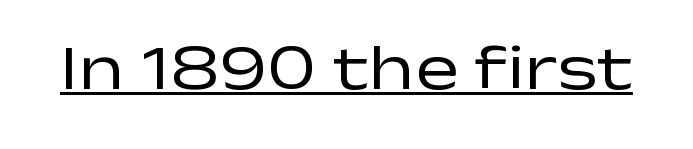
The letters sit at their default tracking, neither squeezed nor spread. A baseline rule has been typeset under these characters. The passage shown is typeset with a sans-serif family. Italic: no, the glyphs are upright roman.
